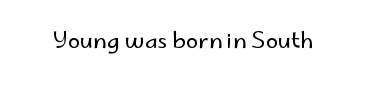
The space directly below the letters is spotless. Quick note: not italic, upright. The line texture is even and compact thanks to regular tracking. These glyphs show unthickened strokes, regular width or finer.
